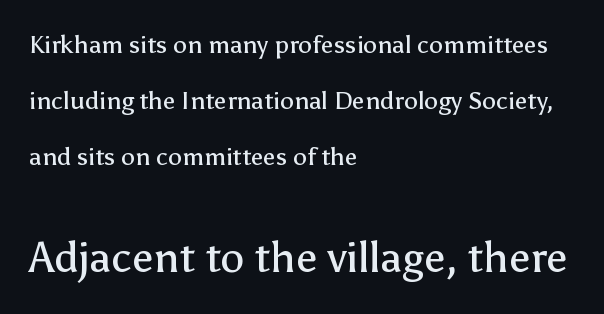
The image shows 43 px regular-weight sans-serif type, upright; set left-aligned, loose line spacing (2.24x), normal letter spacing, not underlined; the second (bottom) block is 1.72x larger; low stroke contrast and a medium x-height.
